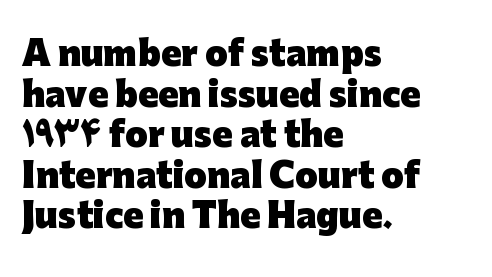
The image shows 33 px heavy sans-serif type, upright; set left-aligned, line spacing 1.23x, normal letter spacing, not underlined; low stroke contrast and a medium x-height.
